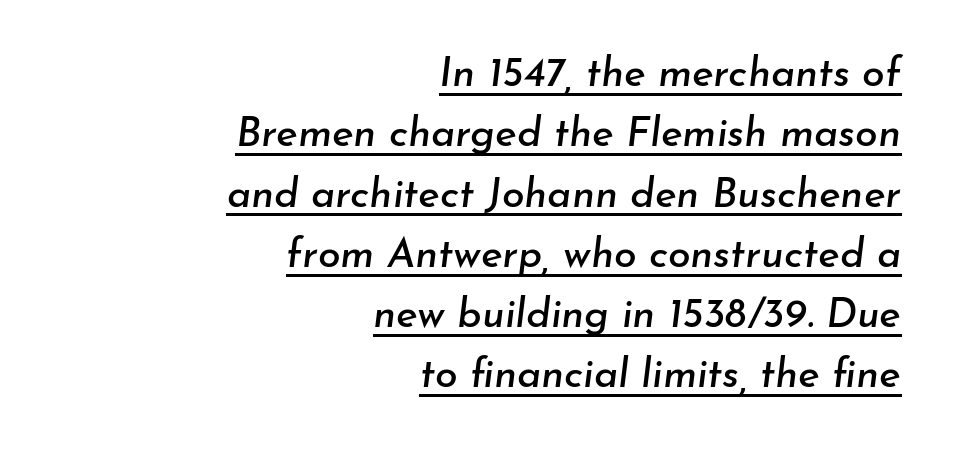
{"italic": "yes", "lean": "right", "slant_degrees": 7, "width": "normal", "stroke_contrast": "low", "x_height": "small", "monospaced": "no", "underline": "yes", "align": "right", "line_spacing": "normal", "line_spacing_ratio": 1.47, "letter_spacing": "normal", "letter_spacing_em": 0.0, "glyph_px": 41}
